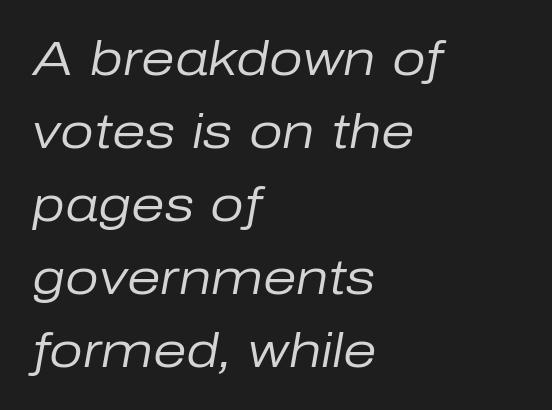
{"italic": "yes", "lean": "right", "slant_degrees": 10, "bold": "no", "weight": "regular", "width": "normal", "stroke_contrast": "low", "x_height": "medium", "monospaced": "no", "underline": "no", "align": "left", "line_spacing": "normal", "line_spacing_ratio": 1.52, "letter_spacing": "normal", "letter_spacing_em": 0.0, "glyph_px": 48}
